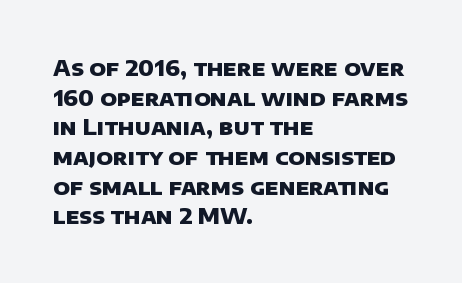
{"bold": "yes", "underline": "no", "align": "left", "line_spacing": "normal", "line_spacing_ratio": 1.35, "letter_spacing": "normal", "letter_spacing_em": 0.0, "glyph_px": 22}
